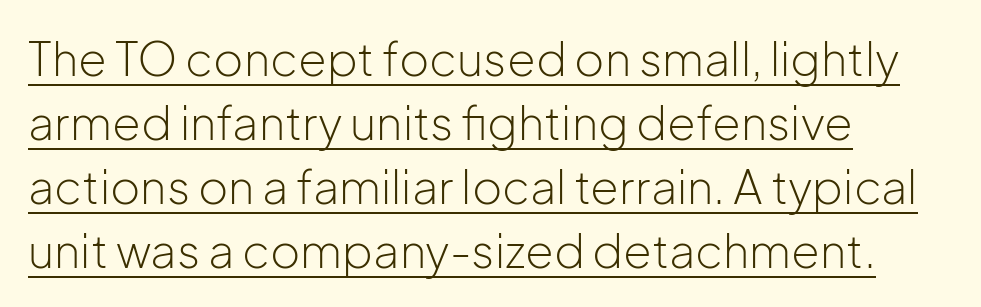
{"serif": "no", "italic": "no", "bold": "no", "weight": "light", "width": "normal", "stroke_contrast": "low", "x_height": "medium", "monospaced": "no", "underline": "yes", "align": "left", "line_spacing": "normal", "line_spacing_ratio": 1.39, "letter_spacing": "normal", "letter_spacing_em": 0.0, "glyph_px": 46}
